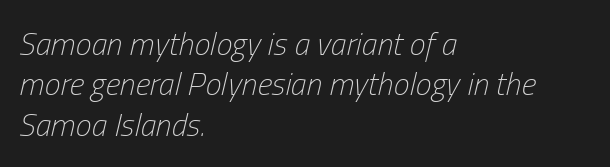
This is oblique type, the kind used for emphasis or titles. Caption: standard tracking, unaltered. The space between consecutive lines is moderate. Think of a printed novel: that variable character pitch is what you see here. A student would call this left alignment; a typographer would say flush left, rag right. Just letters on the line, the space beneath them empty.
